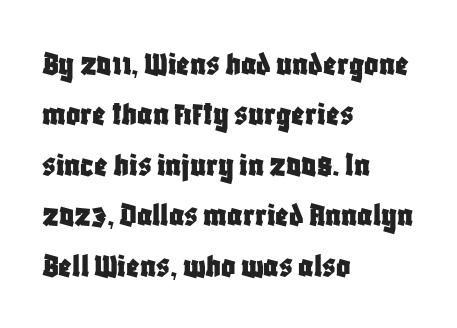
Q: Is the text italic (slanted)? A: No, it is upright.
Q: Is the typeface a serif or a sans-serif typeface? A: Sans-serif.
Q: Is the text underlined? A: No.
Q: How is the paragraph aligned? A: Left-aligned.
Q: Is the spacing between letters normal or unusually wide? A: Normal.
Q: Is the spacing between lines tight, normal or loose? A: Normal.
Q: Width (condensed, normal, or wide)? A: Condensed.
Q: Stroke contrast? A: Low.
Q: x-height? A: Large.
Q: Monospaced? A: No.
